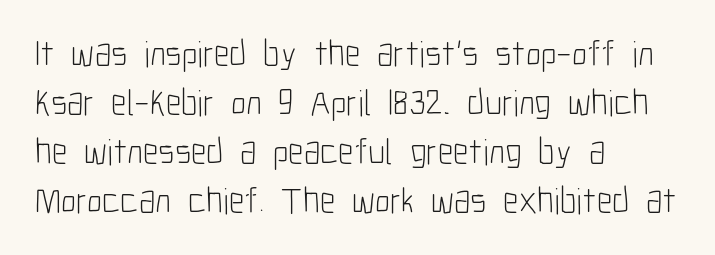
Only glyphs here, with clear space below each row. Compared with typical body copy, the letter spacing here is the same. Heaviness? Minimal to ordinary, like unemphasized prose. Ordinary non-slanted type is in use. No feet cap the strokes, marking this as sans-serif type. The line-height multiplier appears to be the usual default.
